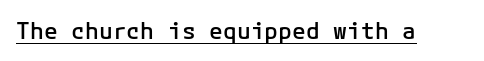
Q: Is the text bold? A: Semi-bold.
Q: Is the text italic (slanted)? A: No, it is upright.
Q: Is the text underlined? A: Yes.
Q: Is the spacing between letters normal or unusually wide? A: Normal.
